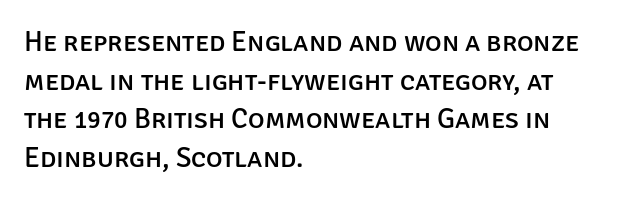
Q: Is the text italic (slanted)? A: No, it is upright.
Q: Is the typeface a serif or a sans-serif typeface? A: Sans-serif.
Q: Is the text underlined? A: No.
Q: How is the paragraph aligned? A: Left-aligned.
Q: Is the spacing between letters normal or unusually wide? A: Normal.
Q: Is the spacing between lines tight, normal or loose? A: Normal.
Q: Width (condensed, normal, or wide)? A: Normal.
Q: Stroke contrast? A: Low.
Q: x-height? A: Large.
Q: Monospaced? A: No.
